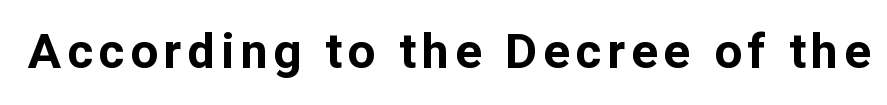
Q: Is the text bold? A: Yes.
Q: Is the text italic (slanted)? A: No, it is upright.
Q: Is the typeface a serif or a sans-serif typeface? A: Sans-serif.
Q: Is the text underlined? A: No.
Q: Width (condensed, normal, or wide)? A: Normal.
Q: Stroke contrast? A: Low.
Q: x-height? A: Medium.
Q: Monospaced? A: No.
